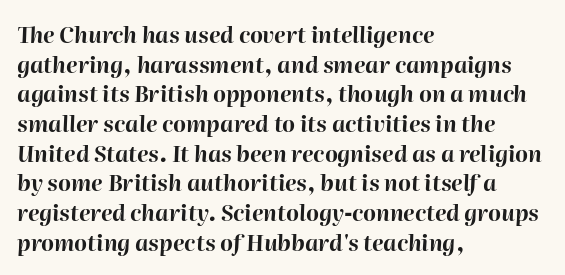
{"italic": "yes", "lean": "right", "slant_degrees": 2, "bold": "yes", "underline": "no", "align": "left", "line_spacing": "normal", "line_spacing_ratio": 1.35, "letter_spacing": "normal", "letter_spacing_em": 0.0, "glyph_px": 22}
